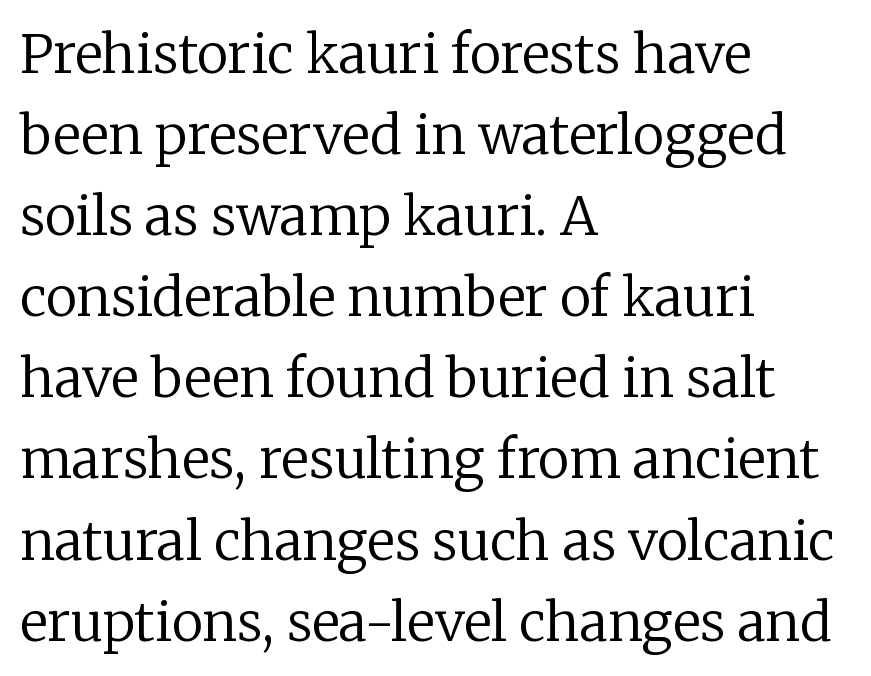
The paragraph shown leans on its left margin. Whoever set this chose a conventional vertical rhythm. Here the glyphs are tracked normally, forming tight word shapes. Each letter keeps its own natural width here, so spacing adapts to shape. The characters display serif detailing at their extremities. The typeface has the unassuming heft of standard copy or less.
